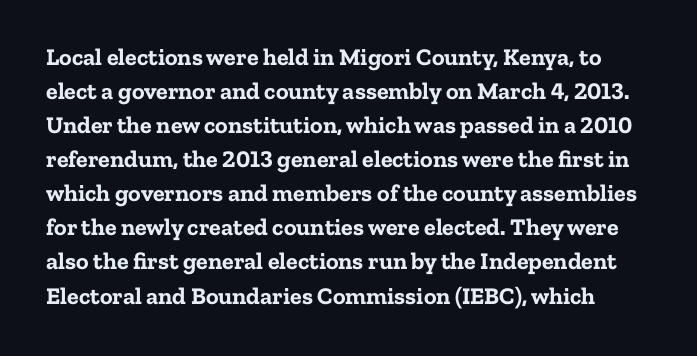
{"italic": "no", "bold": "yes", "underline": "no", "line_spacing": "normal", "line_spacing_ratio": 1.42, "letter_spacing": "normal", "letter_spacing_em": 0.0, "glyph_px": 24}
